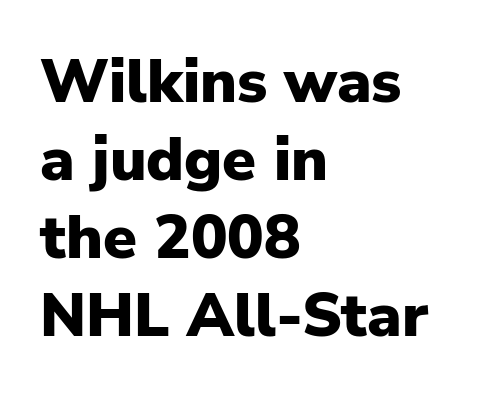
{"serif": "no", "italic": "no", "bold": "yes", "weight": "heavy", "width": "normal", "stroke_contrast": "low", "x_height": "medium", "monospaced": "no", "underline": "no", "align": "left", "line_spacing": "normal", "line_spacing_ratio": 1.28, "letter_spacing": "normal", "letter_spacing_em": 0.0, "glyph_px": 61}
